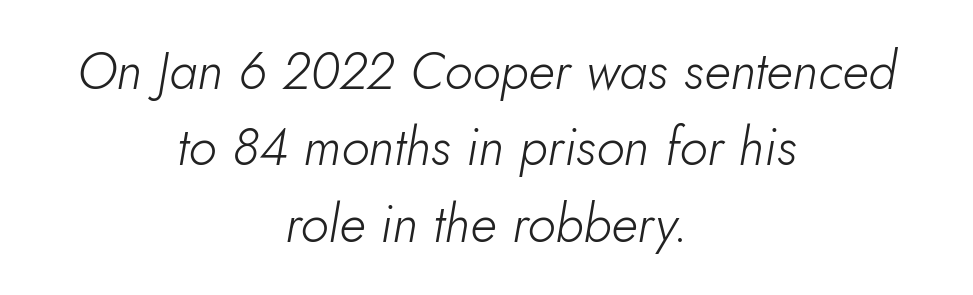
Looks like regular typesetting: each glyph gets only the width it needs. Casual observation: everything's sitting right in the middle. You could call the tracking neutral — neither tight nor loose. This is not heavy type; no bold has been used. Students, observe: this is what conventionally led text looks like.
